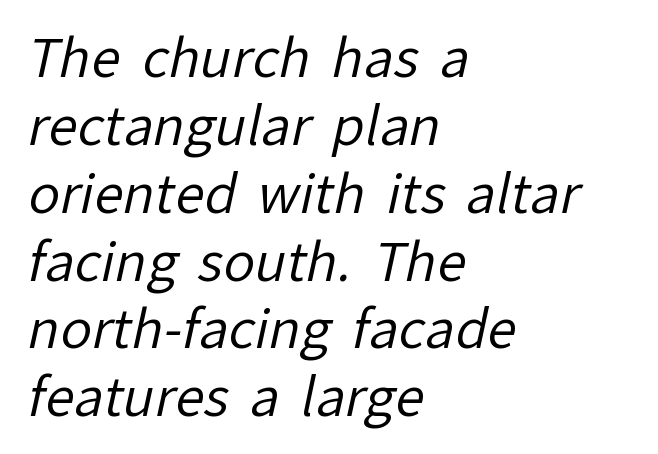
{"serif": "no", "bold": "no", "weight": "regular", "width": "normal", "stroke_contrast": "low", "x_height": "medium", "monospaced": "no", "underline": "no", "align": "left", "line_spacing": "normal", "line_spacing_ratio": 1.28, "letter_spacing": "normal", "letter_spacing_em": 0.0, "glyph_px": 53}
